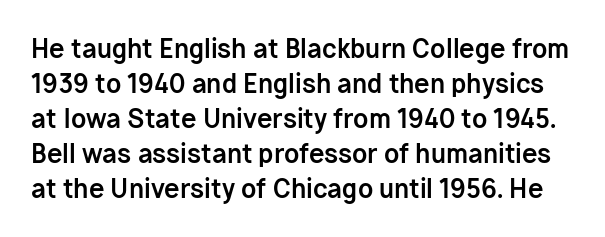
Q: Is the text bold? A: Yes.
Q: Is the text italic (slanted)? A: No, it is upright.
Q: Is the text underlined? A: No.
Q: Is the spacing between letters normal or unusually wide? A: Normal.
Q: Is the spacing between lines tight, normal or loose? A: Normal.
